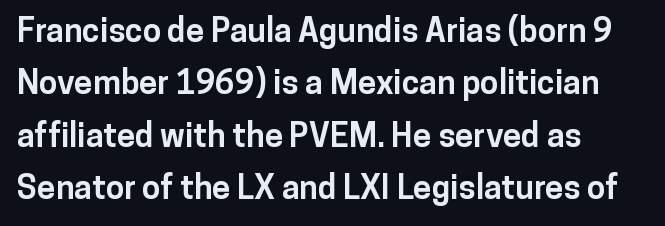
{"serif": "no", "italic": "no", "bold": "yes", "weight": "bold", "width": "normal", "stroke_contrast": "low", "x_height": "medium", "monospaced": "no", "underline": "no", "align": "left", "line_spacing": "normal", "line_spacing_ratio": 1.59, "letter_spacing": "normal", "letter_spacing_em": 0.0, "glyph_px": 33}
